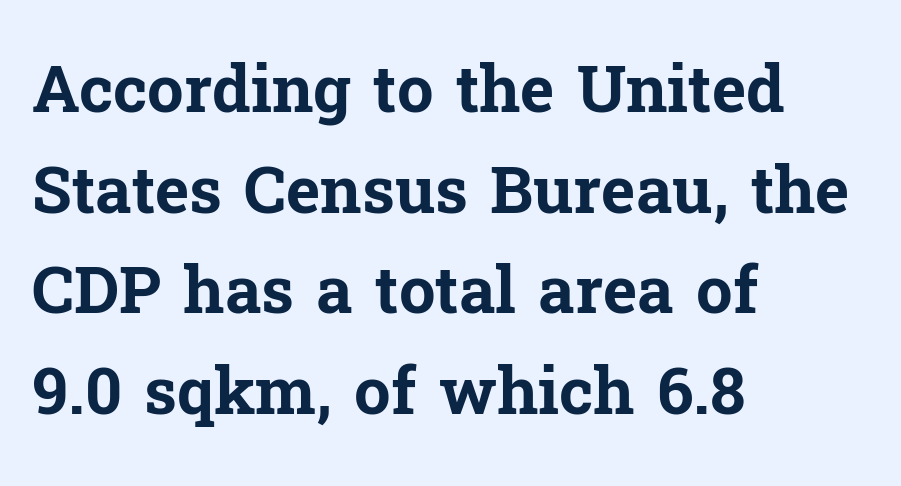
{"serif": "yes", "italic": "no", "bold": "yes", "weight": "bold", "width": "normal", "stroke_contrast": "low", "x_height": "medium", "monospaced": "no", "underline": "no", "align": "left", "line_spacing": "normal", "line_spacing_ratio": 1.55, "letter_spacing": "normal", "letter_spacing_em": 0.0, "glyph_px": 65}
